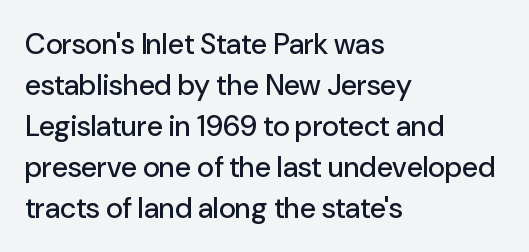
A bare baseline throughout the passage. The block of text has a typical density, with ordinary space between rows. Do the letters lean? They stand straight. The tracking reads as untouched default to a designer's eye.
